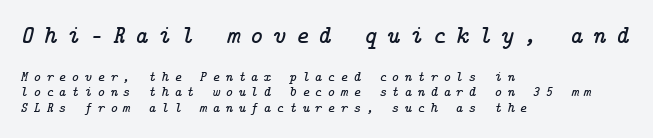
{"italic": "yes", "lean": "right", "slant_degrees": 14, "underline": "no", "align": "left", "line_spacing": "tight", "line_spacing_ratio": 1.11, "letter_spacing": "wide", "letter_spacing_em": 0.39, "larger_block": "first", "size_ratio": 1.79, "glyph_px": 25}
